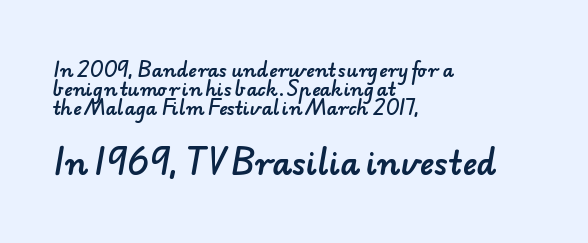
Letterform terminals end flat and unadorned throughout the passage. Is this a fixed-width face? No — the glyphs have proportional, varying widths. Nothing unusual about the tracking: characters are spaced as the font intends. Honestly, there is no underline to notice here at all. Leading: reduced.
